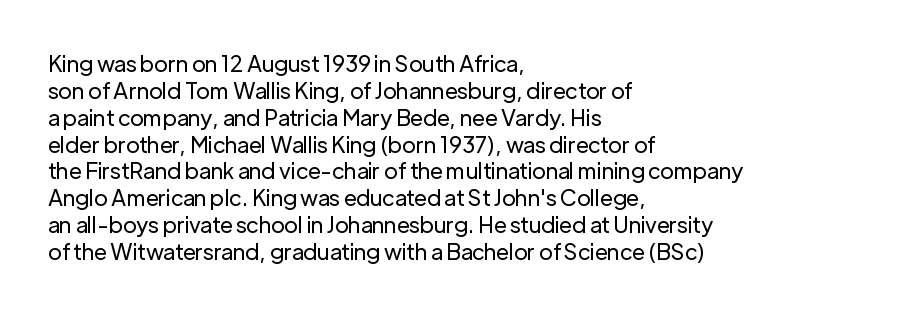
Honestly, the letter spacing is just normal — you wouldn't notice it. A student would call this left alignment; a typographer would say flush left, rag right. The font sits on the lighter half of the weight spectrum, regular included. Just letters on the line, the space beneath them empty.
